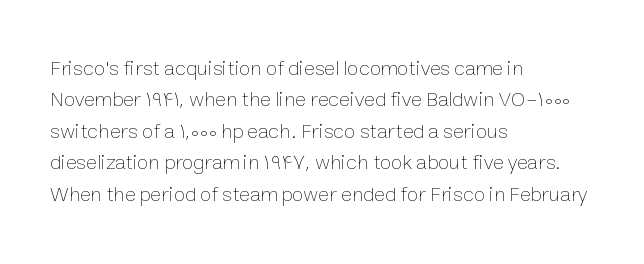
Q: Is the text bold? A: No.
Q: Is the text italic (slanted)? A: No, it is upright.
Q: Is the text underlined? A: No.
Q: How is the paragraph aligned? A: Left-aligned.
Q: Is the spacing between letters normal or unusually wide? A: Normal.
Q: Is the spacing between lines tight, normal or loose? A: Normal.
